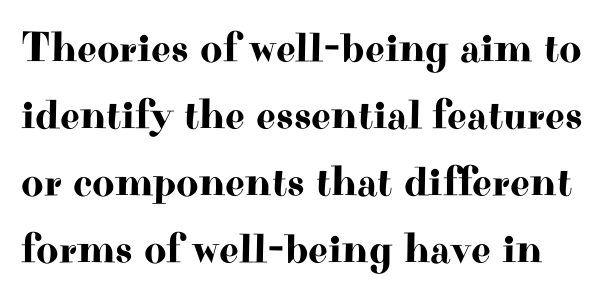
The image shows 43 px wide serif type, upright; set normal line spacing (1.56x), normal letter spacing, not underlined; high stroke contrast and a small x-height.
